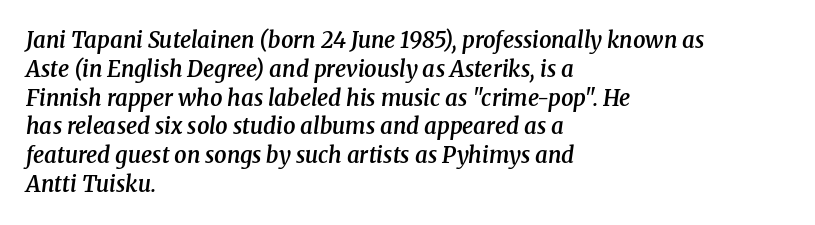
{"italic": "yes", "lean": "right", "slant_degrees": 8, "bold": "semi", "underline": "no", "align": "left", "line_spacing": "normal", "line_spacing_ratio": 1.31, "letter_spacing": "normal", "letter_spacing_em": 0.0, "glyph_px": 22}
